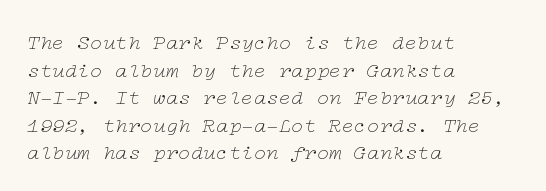
The image shows 21 px text type, italic (leaning right); set left-aligned, normal line spacing (1.31x), normal letter spacing, not underlined.
